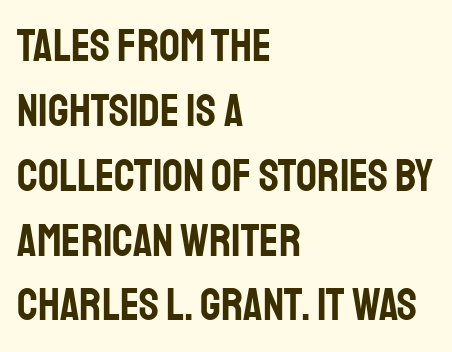
Q: Is the text italic (slanted)? A: No, it is upright.
Q: Is the typeface a serif or a sans-serif typeface? A: Sans-serif.
Q: Is the text underlined? A: No.
Q: How is the paragraph aligned? A: Left-aligned.
Q: Is the spacing between letters normal or unusually wide? A: Normal.
Q: Is the spacing between lines tight, normal or loose? A: Normal.
Q: Width (condensed, normal, or wide)? A: Condensed.
Q: Stroke contrast? A: Low.
Q: x-height? A: Large.
Q: Monospaced? A: No.
